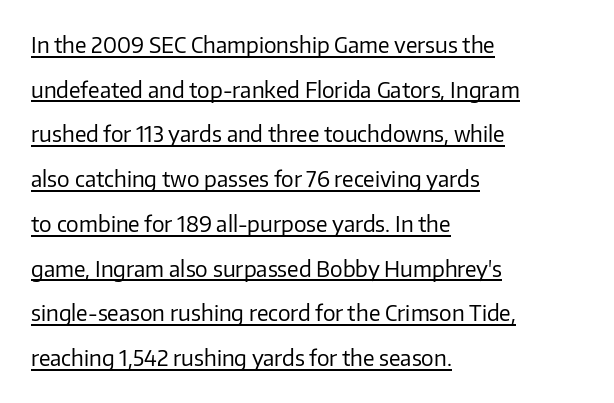
Interline gaps are noticeably wide in this sample. No heavy texture on the line: the type isn't bold. The font's upright variant was chosen for this text. There is no visible air inserted between adjacent glyphs. The sample's only ornament is a line tracing under the words. Each line starts at the same left margin while the right side varies.
